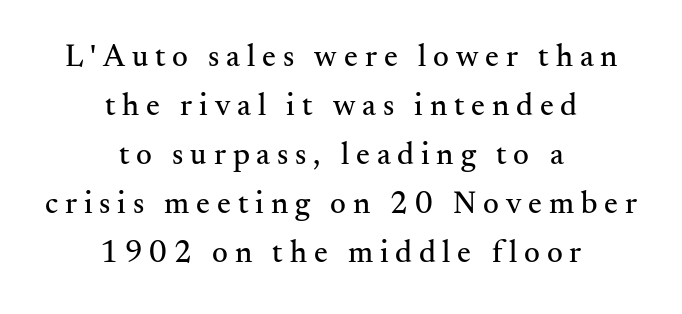
{"serif": "yes", "italic": "no", "width": "normal", "stroke_contrast": "medium", "x_height": "small", "monospaced": "no", "underline": "no", "align": "center", "line_spacing": "normal", "line_spacing_ratio": 1.58, "letter_spacing": "wide", "letter_spacing_em": 0.22, "glyph_px": 31}
